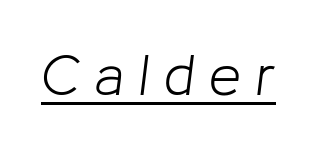
Q: Is the text bold? A: No.
Q: Is the text italic (slanted)? A: Yes, it leans right by about 8 degrees.
Q: Is the text underlined? A: Yes.
Q: Is the spacing between letters normal or unusually wide? A: Unusually wide.
Q: Width (condensed, normal, or wide)? A: Normal.
Q: Stroke contrast? A: Low.
Q: x-height? A: Medium.
Q: Monospaced? A: No.
